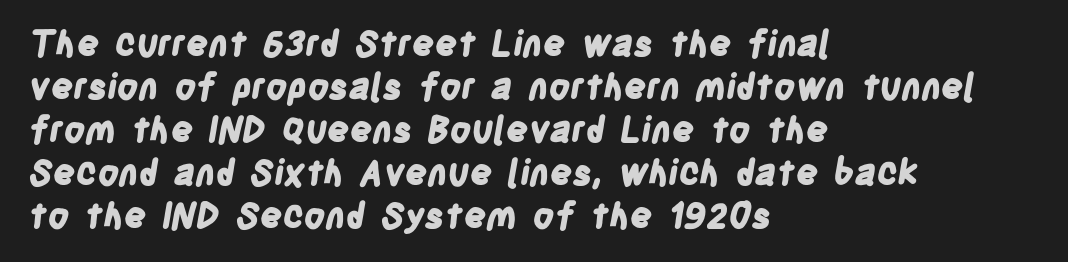
Q: Is the text bold? A: Yes.
Q: Is the typeface a serif or a sans-serif typeface? A: Sans-serif.
Q: Is the text underlined? A: No.
Q: How is the paragraph aligned? A: Left-aligned.
Q: Is the spacing between letters normal or unusually wide? A: Normal.
Q: Width (condensed, normal, or wide)? A: Condensed.
Q: Stroke contrast? A: Low.
Q: x-height? A: Large.
Q: Monospaced? A: No.
